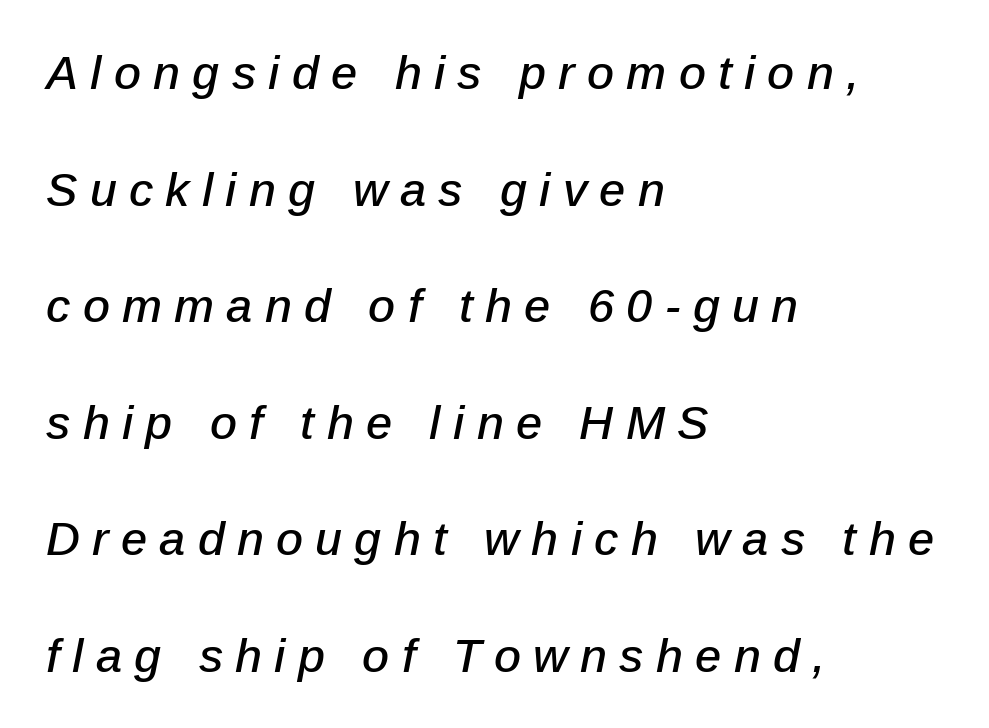
The image shows 47 px text type, italic (leaning right); set left-aligned, loose line spacing (2.48x), unusually wide letter spacing (+0.26 em), not underlined; low stroke contrast and a medium x-height.
